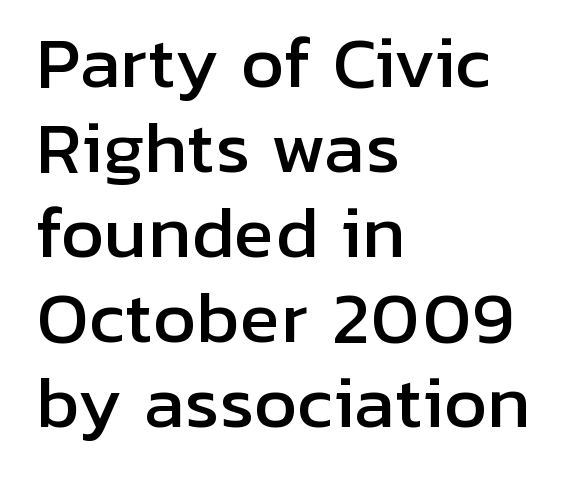
{"serif": "no", "italic": "no", "width": "normal", "stroke_contrast": "low", "x_height": "medium", "monospaced": "no", "underline": "no", "align": "left", "line_spacing": "normal", "line_spacing_ratio": 1.25, "letter_spacing": "normal", "letter_spacing_em": 0.0, "glyph_px": 68}
